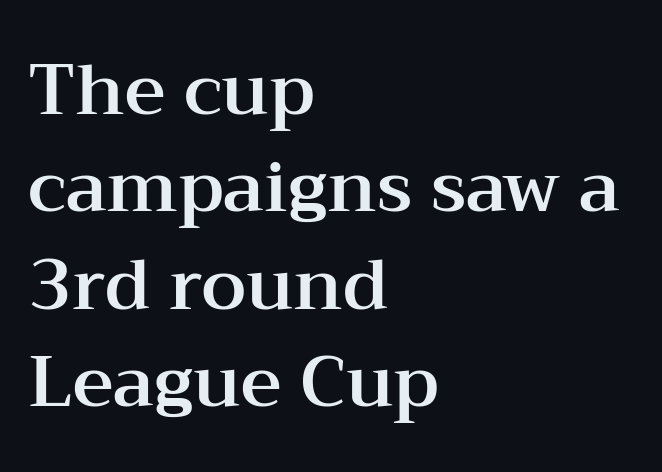
The image shows 71 px wide serif type, upright; set left-aligned, normal line spacing (1.37x), normal letter spacing, not underlined; medium stroke contrast and a medium x-height.
